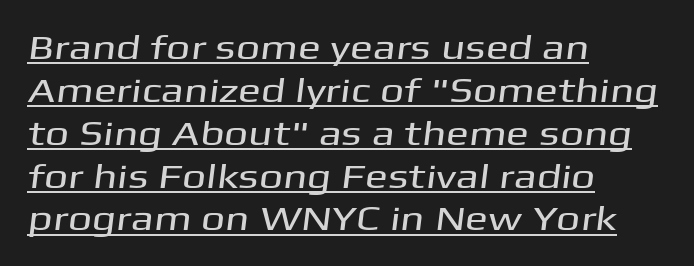
Q: Is the typeface a serif or a sans-serif typeface? A: Sans-serif.
Q: Is the text underlined? A: Yes.
Q: How is the paragraph aligned? A: Left-aligned.
Q: Is the spacing between letters normal or unusually wide? A: Normal.
Q: Is the spacing between lines tight, normal or loose? A: Normal.
Q: Width (condensed, normal, or wide)? A: Wide.
Q: Stroke contrast? A: Medium.
Q: x-height? A: Medium.
Q: Monospaced? A: No.
